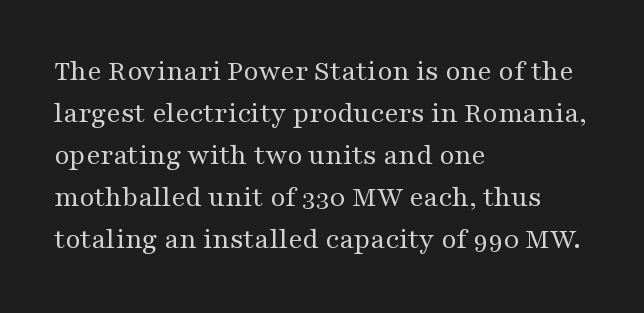
{"serif": "yes", "italic": "no", "bold": "no", "weight": "regular", "width": "wide", "stroke_contrast": "medium", "x_height": "medium", "monospaced": "no", "underline": "no", "align": "left", "line_spacing": "normal", "line_spacing_ratio": 1.45, "letter_spacing": "normal", "letter_spacing_em": 0.0, "glyph_px": 29}
